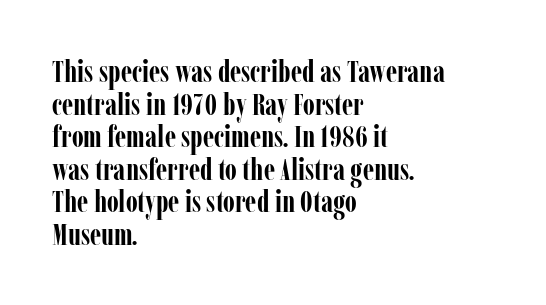
{"serif": "yes", "italic": "no", "bold": "yes", "weight": "semibold", "width": "condensed", "stroke_contrast": "low", "x_height": "medium", "monospaced": "no", "underline": "no", "align": "left", "line_spacing": "tight", "line_spacing_ratio": 1.05, "letter_spacing": "normal", "letter_spacing_em": 0.0, "glyph_px": 31}
